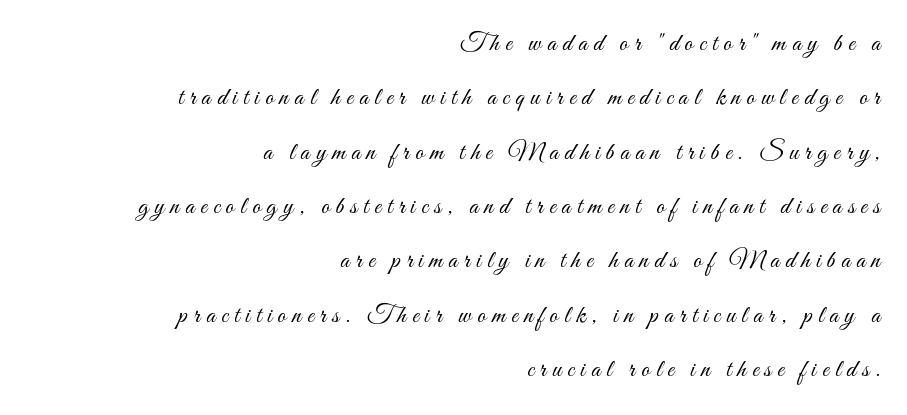
Q: Is the text bold? A: No.
Q: Is the text italic (slanted)? A: Yes.
Q: Is the text underlined? A: No.
Q: How is the paragraph aligned? A: Right-aligned.
Q: Is the spacing between letters normal or unusually wide? A: Unusually wide.
Q: Is the spacing between lines tight, normal or loose? A: Loose.
